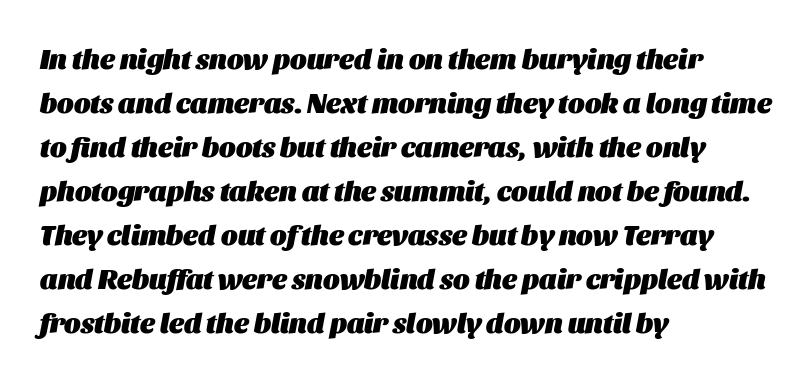
You can tell it's italic because the verticals aren't actually vertical. Does the leading feel generous? No, just average. Notice how thick the strokes are: this is what a full bold looks like. These lines are rendered in a variable-pitch font.
